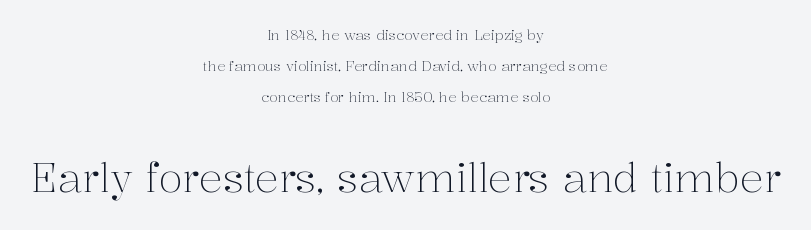
Bare-footed words on every line. The passage shown is not bold in any degree. This block would shrink considerably if given ordinary leading; it's expanded now. Think of a printed novel: that variable character pitch is what you see here. The rendering keeps characters at their native spacing.
